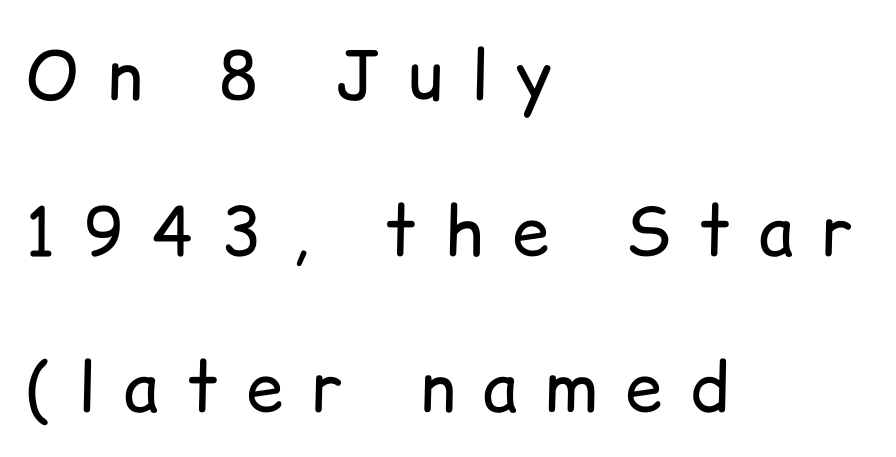
Q: Is the text bold? A: No.
Q: Is the text italic (slanted)? A: No, it is upright.
Q: Is the typeface a serif or a sans-serif typeface? A: Sans-serif.
Q: Is the text underlined? A: No.
Q: How is the paragraph aligned? A: Left-aligned.
Q: Is the spacing between letters normal or unusually wide? A: Unusually wide.
Q: Is the spacing between lines tight, normal or loose? A: Loose.
Q: Width (condensed, normal, or wide)? A: Normal.
Q: Stroke contrast? A: Low.
Q: x-height? A: Medium.
Q: Monospaced? A: No.
